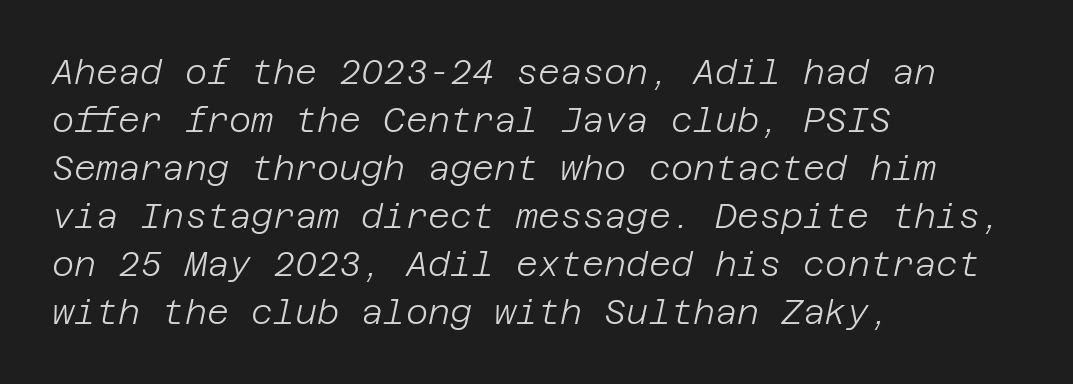
The image shows 34 px light type, italic (leaning right); set left-aligned, normal line spacing (1.41x), normal letter spacing, not underlined; low stroke contrast and a large x-height.
